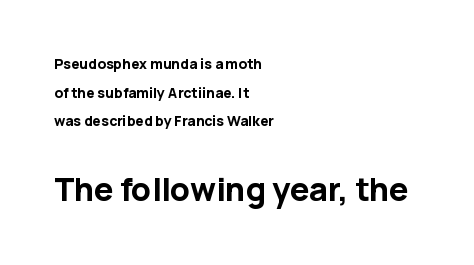
Q: Is the text bold? A: Yes.
Q: Is the text italic (slanted)? A: No, it is upright.
Q: Is the typeface a serif or a sans-serif typeface? A: Sans-serif.
Q: Is the text underlined? A: No.
Q: How is the paragraph aligned? A: Left-aligned.
Q: Is the spacing between letters normal or unusually wide? A: Normal.
Q: Is the spacing between lines tight, normal or loose? A: Loose.
Q: Which block of text is set in a larger size, the first (top) or the second (bottom)? A: The second (bottom) one.
Q: Width (condensed, normal, or wide)? A: Normal.
Q: Stroke contrast? A: Low.
Q: x-height? A: Medium.
Q: Monospaced? A: No.
